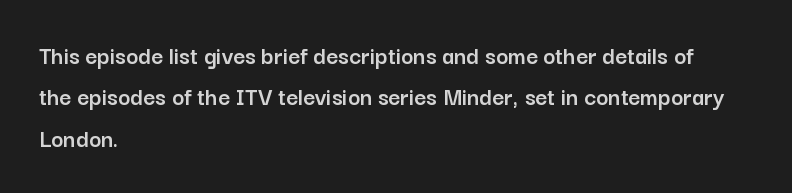
Honestly, there is no underline to notice here at all. Nothing unusual about the tracking: characters are spaced as the font intends. These lines stack with their left ends in a neat column. Posture: vertical. Normally led — the rows are evenly, conventionally spaced.
